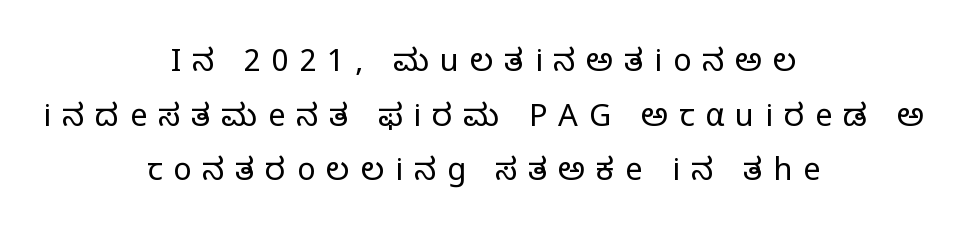
{"serif": "yes", "italic": "no", "bold": "no", "weight": "regular", "width": "normal", "stroke_contrast": "low", "x_height": "large", "monospaced": "no", "underline": "no", "align": "center", "line_spacing_ratio": 1.76, "letter_spacing": "wide", "letter_spacing_em": 0.35, "glyph_px": 31}
